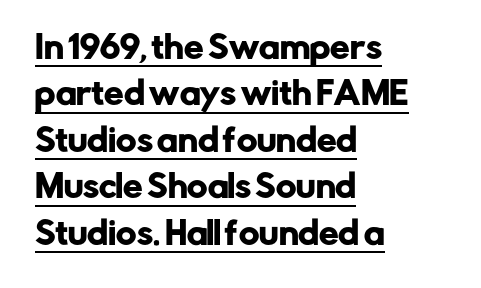
{"serif": "no", "italic": "no", "width": "normal", "stroke_contrast": "low", "x_height": "medium", "monospaced": "no", "underline": "yes", "align": "left", "line_spacing": "normal", "line_spacing_ratio": 1.5, "letter_spacing": "normal", "letter_spacing_em": 0.0, "glyph_px": 31}
